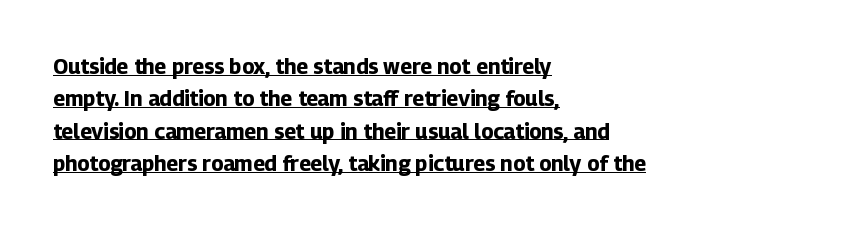
The image shows 21 px bold type, upright; set left-aligned, normal line spacing (1.54x), normal letter spacing, underlined.
